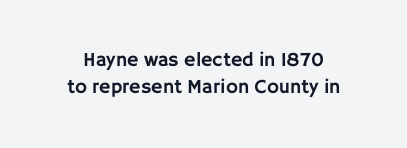
{"italic": "no", "underline": "no", "line_spacing": "normal", "line_spacing_ratio": 1.34, "letter_spacing": "normal", "letter_spacing_em": 0.0, "glyph_px": 20}
